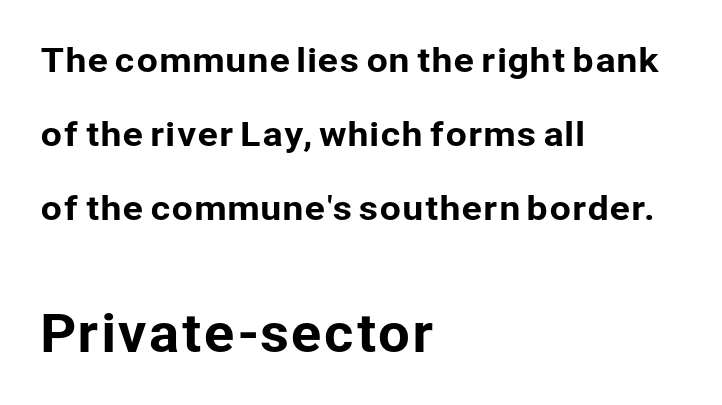
The image shows 51 px sans-serif type, upright; set left-aligned, loose line spacing (2.18x), normal letter spacing, not underlined; the second (bottom) block is 1.5x larger; low stroke contrast and a medium x-height.
